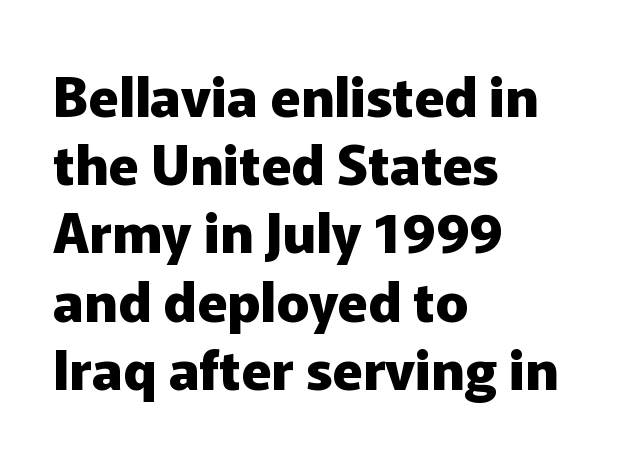
Q: Is the text bold? A: Yes.
Q: Is the text italic (slanted)? A: No, it is upright.
Q: Is the typeface a serif or a sans-serif typeface? A: Sans-serif.
Q: Is the text underlined? A: No.
Q: How is the paragraph aligned? A: Left-aligned.
Q: Is the spacing between letters normal or unusually wide? A: Normal.
Q: Width (condensed, normal, or wide)? A: Normal.
Q: Stroke contrast? A: Low.
Q: x-height? A: Medium.
Q: Monospaced? A: No.
